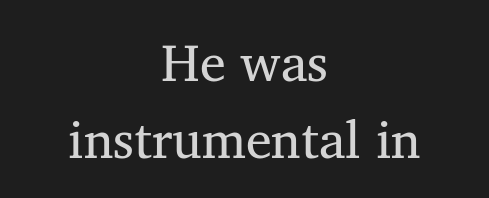
{"serif": "yes", "bold": "no", "weight": "regular", "width": "normal", "stroke_contrast": "medium", "x_height": "medium", "monospaced": "no", "underline": "no", "align": "center", "line_spacing": "normal", "line_spacing_ratio": 1.48, "letter_spacing": "normal", "letter_spacing_em": 0.0, "glyph_px": 52}
